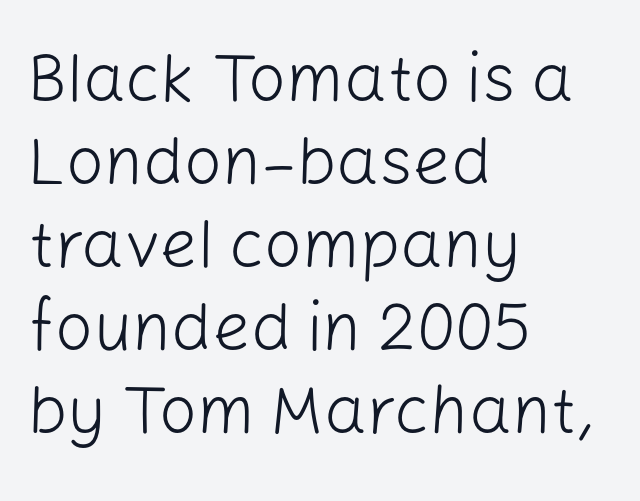
The image shows 67 px light sans-serif type, upright; set left-aligned, line spacing 1.24x, normal letter spacing, not underlined; low stroke contrast and a medium x-height.
